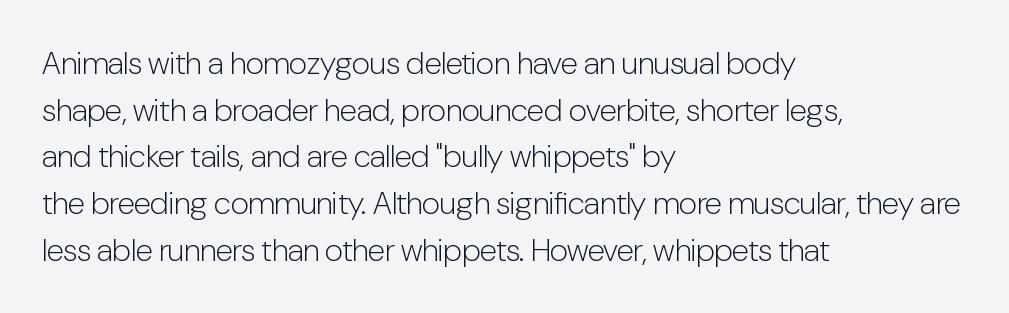
The image shows 32 px light, condensed sans-serif type, upright; set left-aligned, normal line spacing (1.46x), normal letter spacing, not underlined; low stroke contrast and a medium x-height.
